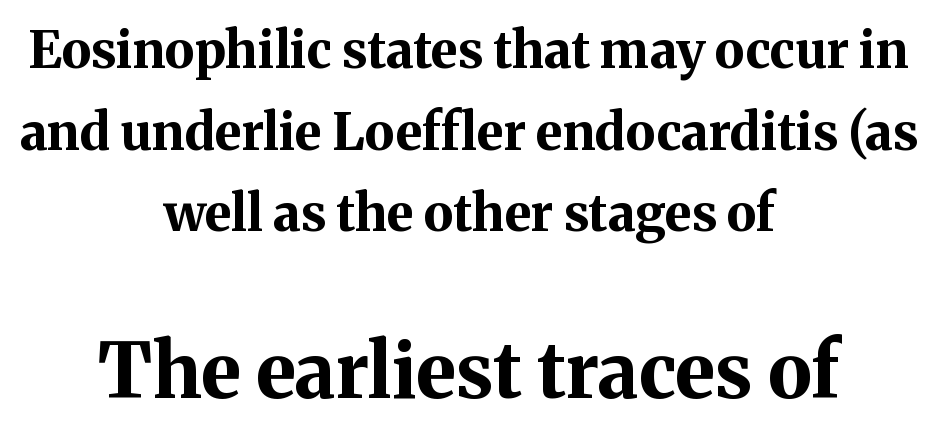
Small over large — that's the arrangement of the two blocks here. Nobody drew a line under any word here. The strokes are fattened all the way to bold. The line texture is even and compact thanks to regular tracking.
